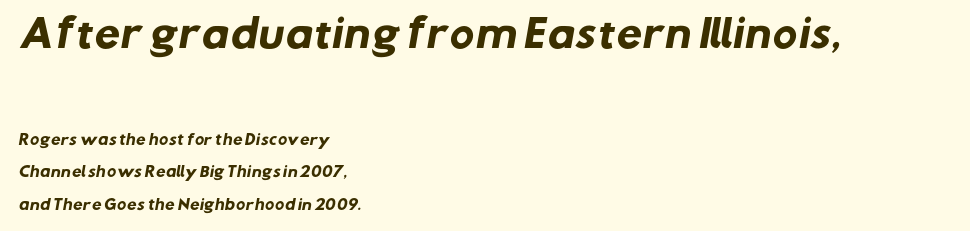
The image shows 37 px heavy sans-serif type; set left-aligned, loose line spacing (2.31x), normal letter spacing, not underlined; the first (top) block is 2.64x larger; low stroke contrast and a medium x-height.
